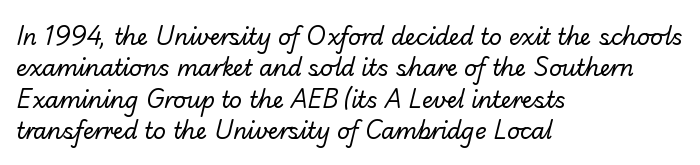
{"bold": "no", "underline": "no", "align": "left", "line_spacing": "normal", "line_spacing_ratio": 1.43, "letter_spacing": "normal", "letter_spacing_em": 0.0, "glyph_px": 22}
